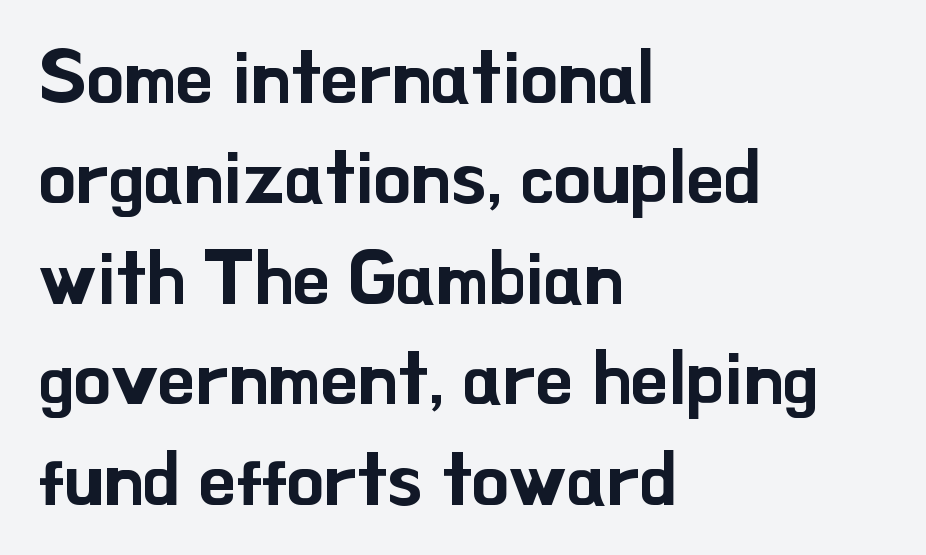
Notice how the passage keeps a crisp vertical edge on the left only. A sans-serif font was chosen for this passage. Baseline-to-baseline distance is the conventional proportion of letter height. The horizontal fit of the characters is conventional and even. The glyphs are unaccompanied by any horizontal stroke below them.
